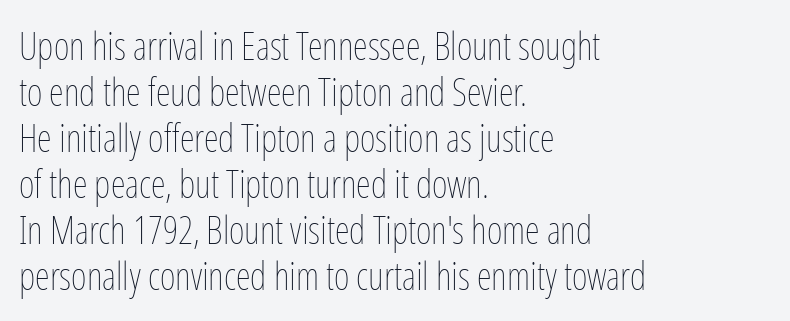
Q: Is the text bold? A: No.
Q: Is the text italic (slanted)? A: No, it is upright.
Q: Is the text underlined? A: No.
Q: How is the paragraph aligned? A: Left-aligned.
Q: Is the spacing between letters normal or unusually wide? A: Normal.
Q: Width (condensed, normal, or wide)? A: Condensed.
Q: Stroke contrast? A: Low.
Q: x-height? A: Medium.
Q: Monospaced? A: No.
